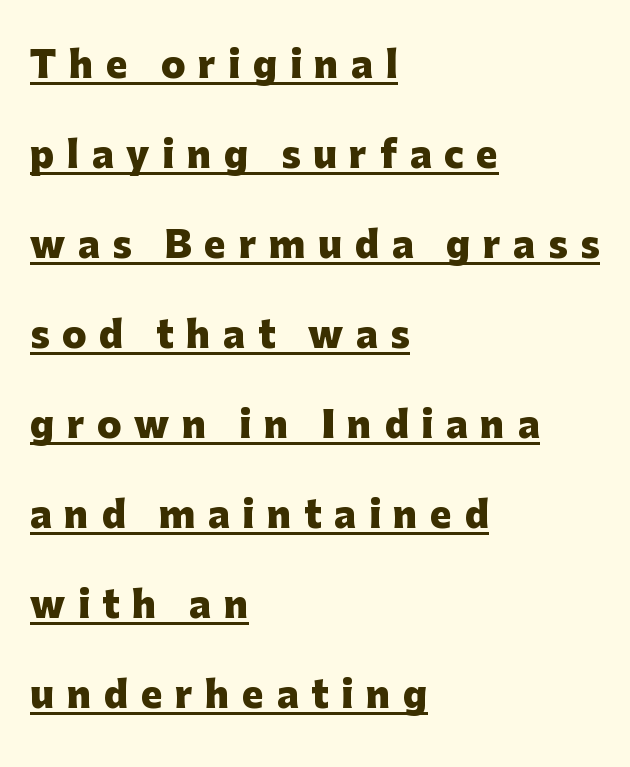
Q: Is the text bold? A: Yes.
Q: Is the text italic (slanted)? A: No, it is upright.
Q: Is the typeface a serif or a sans-serif typeface? A: Sans-serif.
Q: Is the text underlined? A: Yes.
Q: How is the paragraph aligned? A: Left-aligned.
Q: Is the spacing between letters normal or unusually wide? A: Unusually wide.
Q: Is the spacing between lines tight, normal or loose? A: Loose.
Q: Width (condensed, normal, or wide)? A: Normal.
Q: Stroke contrast? A: Low.
Q: x-height? A: Medium.
Q: Monospaced? A: No.
